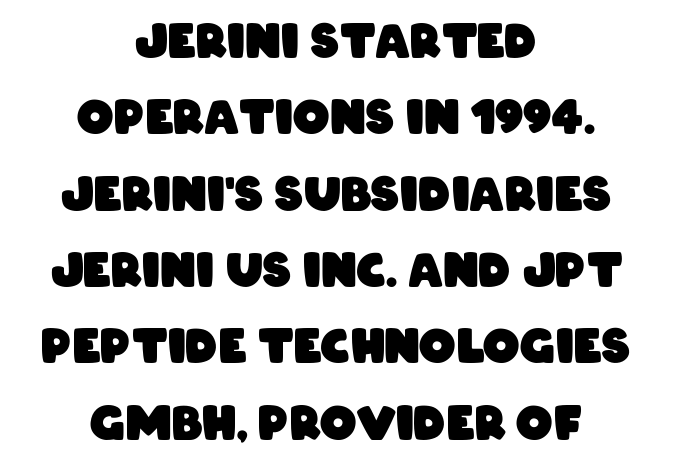
Proportional: the letters do not fall into vertical columns. The letters carry no serifs — their stems end cleanly without finishing strokes. Tracking here is standard; glyphs follow each other at the usual distance. One glance says typical: line gaps are just what's usual. The passage shown is not underscored anywhere.
